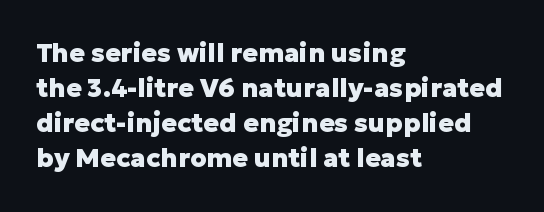
{"italic": "no", "bold": "yes", "underline": "no", "align": "left", "line_spacing": "normal", "line_spacing_ratio": 1.35, "letter_spacing": "normal", "letter_spacing_em": 0.0, "glyph_px": 26}
